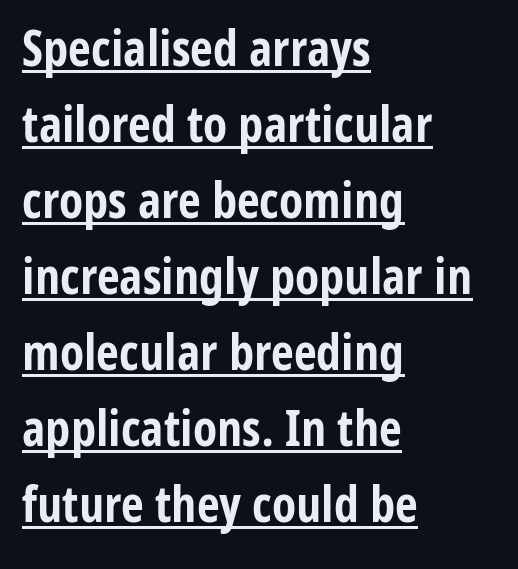
The image shows 50 px bold, condensed sans-serif type, upright; set left-aligned, normal line spacing (1.52x), normal letter spacing, underlined; low stroke contrast and a medium x-height.
